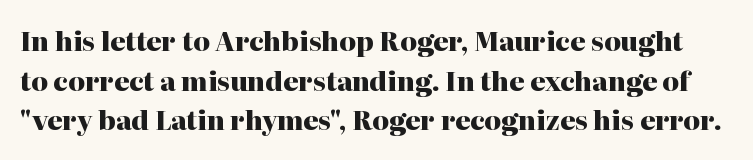
The image shows 26 px bold type, upright; set normal line spacing (1.52x), normal letter spacing, not underlined.
